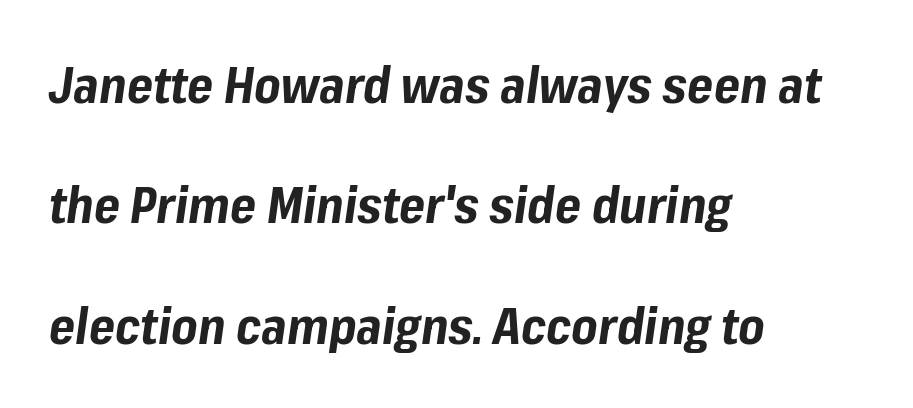
Q: Is the text bold? A: Yes.
Q: Is the text italic (slanted)? A: Yes, it leans right by about 8 degrees.
Q: Is the text underlined? A: No.
Q: How is the paragraph aligned? A: Left-aligned.
Q: Is the spacing between letters normal or unusually wide? A: Normal.
Q: Is the spacing between lines tight, normal or loose? A: Loose.
Q: Width (condensed, normal, or wide)? A: Normal.
Q: Stroke contrast? A: Low.
Q: x-height? A: Medium.
Q: Monospaced? A: No.
